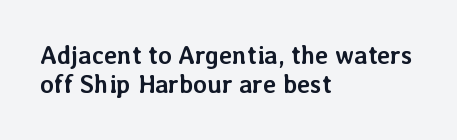
When letters stand straight like this, we call the style roman or upright. Quick note: underline off. Leftover space on each line is placed entirely after the last word. Here the glyphs are tracked normally, forming tight word shapes. Heavy-handed strokes throughout: this text is bold.
